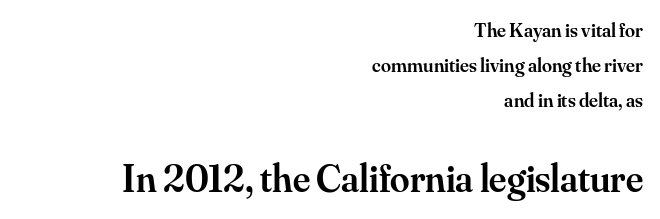
{"serif": "yes", "italic": "no", "bold": "semi", "weight": "semibold", "width": "normal", "stroke_contrast": "medium", "x_height": "small", "monospaced": "no", "underline": "no", "align": "right", "line_spacing_ratio": 1.74, "letter_spacing": "normal", "letter_spacing_em": 0.0, "larger_block": "second", "size_ratio": 1.95, "glyph_px": 39}
